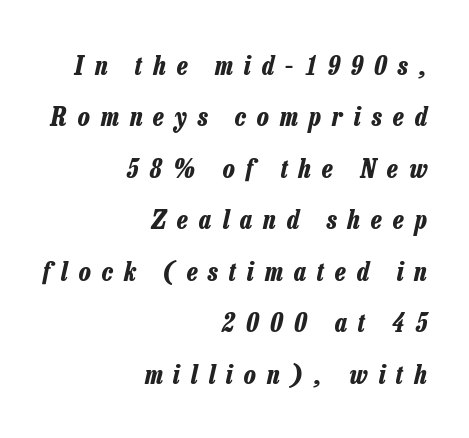
{"italic": "yes", "lean": "right", "slant_degrees": 13, "bold": "yes", "underline": "no", "align": "right", "line_spacing": "loose", "line_spacing_ratio": 1.98, "letter_spacing": "wide", "letter_spacing_em": 0.43, "glyph_px": 26}
